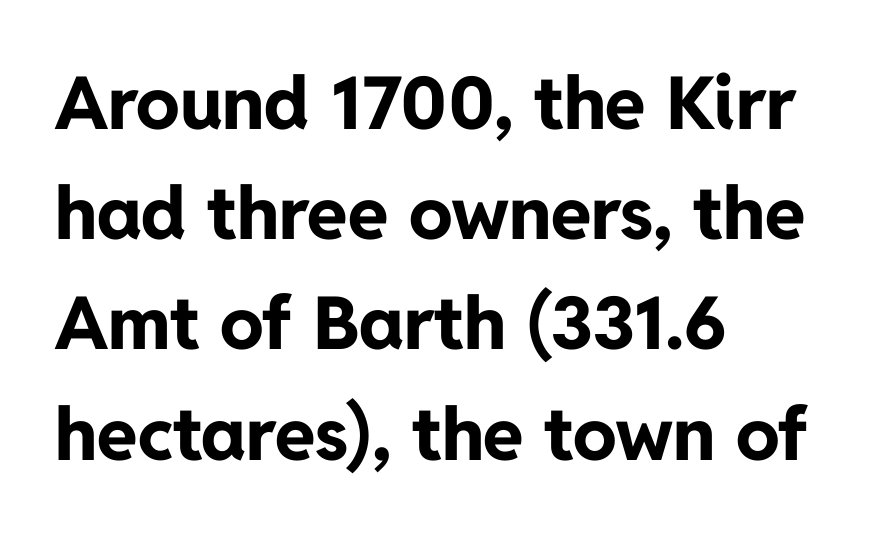
{"serif": "no", "italic": "no", "bold": "yes", "weight": "bold", "width": "normal", "stroke_contrast": "low", "x_height": "medium", "monospaced": "no", "underline": "no", "align": "left", "line_spacing": "normal", "line_spacing_ratio": 1.51, "letter_spacing": "normal", "letter_spacing_em": 0.0, "glyph_px": 73}
